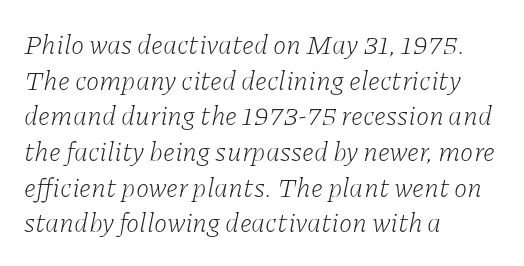
The image shows 27 px text type, italic (leaning right); set left-aligned, normal line spacing (1.32x), normal letter spacing, not underlined.
